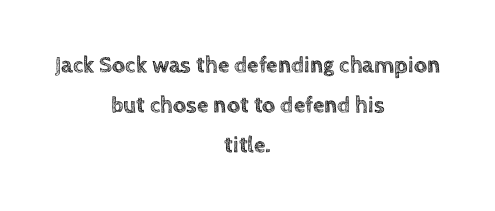
Q: Is the text italic (slanted)? A: No, it is upright.
Q: Is the text underlined? A: No.
Q: How is the paragraph aligned? A: Centered.
Q: Is the spacing between letters normal or unusually wide? A: Normal.
